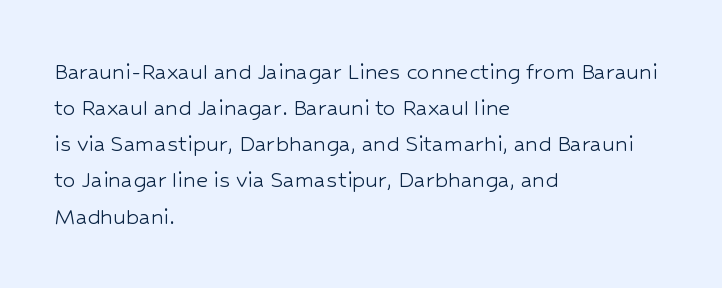
Q: Is the text bold? A: No.
Q: Is the text italic (slanted)? A: No, it is upright.
Q: Is the text underlined? A: No.
Q: How is the paragraph aligned? A: Left-aligned.
Q: Is the spacing between letters normal or unusually wide? A: Normal.
Q: Is the spacing between lines tight, normal or loose? A: Normal.
